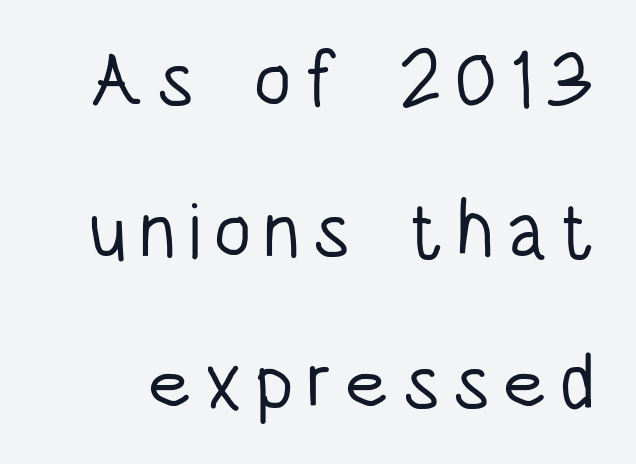
{"serif": "no", "italic": "no", "bold": "no", "weight": "light", "width": "condensed", "stroke_contrast": "low", "x_height": "large", "monospaced": "no", "underline": "no", "line_spacing": "loose", "line_spacing_ratio": 1.94, "glyph_px": 78}
